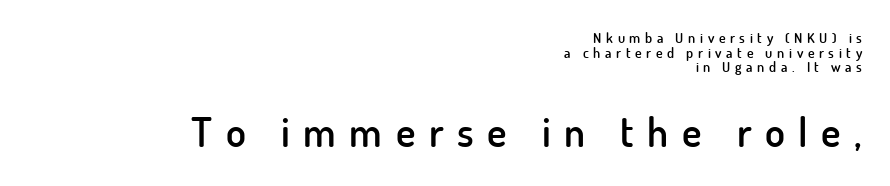
Q: Is the text bold? A: Semi-bold.
Q: Is the text italic (slanted)? A: No, it is upright.
Q: Is the typeface a serif or a sans-serif typeface? A: Sans-serif.
Q: Is the text underlined? A: No.
Q: How is the paragraph aligned? A: Right-aligned.
Q: Is the spacing between letters normal or unusually wide? A: Unusually wide.
Q: Is the spacing between lines tight, normal or loose? A: Tight.
Q: Which block of text is set in a larger size, the first (top) or the second (bottom)? A: The second (bottom) one.
Q: Width (condensed, normal, or wide)? A: Normal.
Q: Stroke contrast? A: Low.
Q: x-height? A: Small.
Q: Monospaced? A: No.
